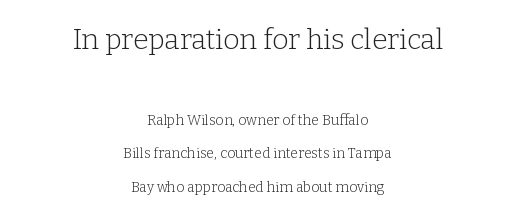
Q: Is the text bold? A: No.
Q: Is the text italic (slanted)? A: No, it is upright.
Q: Is the typeface a serif or a sans-serif typeface? A: Serif.
Q: Is the text underlined? A: No.
Q: How is the paragraph aligned? A: Centered.
Q: Is the spacing between letters normal or unusually wide? A: Normal.
Q: Is the spacing between lines tight, normal or loose? A: Loose.
Q: Which block of text is set in a larger size, the first (top) or the second (bottom)? A: The first (top) one.
Q: Width (condensed, normal, or wide)? A: Normal.
Q: Stroke contrast? A: Low.
Q: x-height? A: Medium.
Q: Monospaced? A: No.
